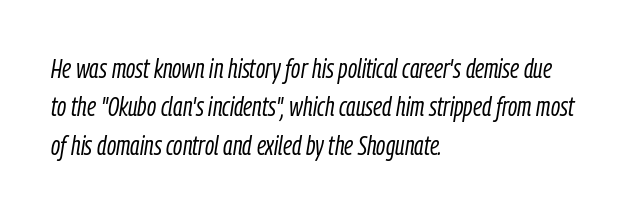
Q: Is the text bold? A: No.
Q: Is the text italic (slanted)? A: Yes, it leans right by about 9 degrees.
Q: Is the text underlined? A: No.
Q: How is the paragraph aligned? A: Left-aligned.
Q: Is the spacing between letters normal or unusually wide? A: Normal.
Q: Is the spacing between lines tight, normal or loose? A: Normal.
